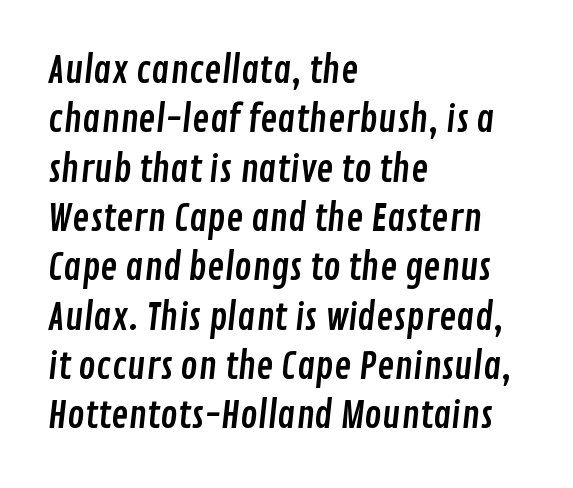
Underline: absent. You could not count columns in this text — the font is proportionally spaced. Students, note that the glyphs here touch the page at normal intervals. One glance says typical: line gaps are just what's usual. Letterform terminals end flat and unadorned throughout the passage. The setting favours the left margin, as ordinary paragraphs usually do.
